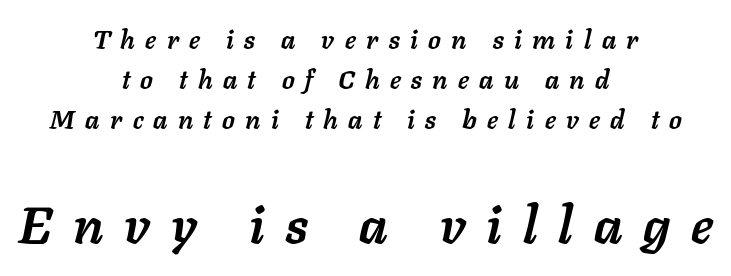
Character widths vary here, with narrow letters taking less room than wide ones. On the weight axis this lands at bold, roughly 700. Does the bottom block carry the larger type? Yes, it does. This sample uses an oblique cut, with every glyph tilted off the vertical.
